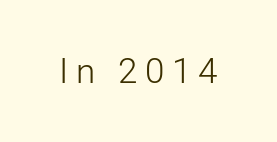
{"serif": "no", "italic": "no", "bold": "no", "weight": "light", "width": "normal", "stroke_contrast": "low", "x_height": "medium", "monospaced": "no", "underline": "no", "letter_spacing": "wide", "letter_spacing_em": 0.21, "glyph_px": 35}
